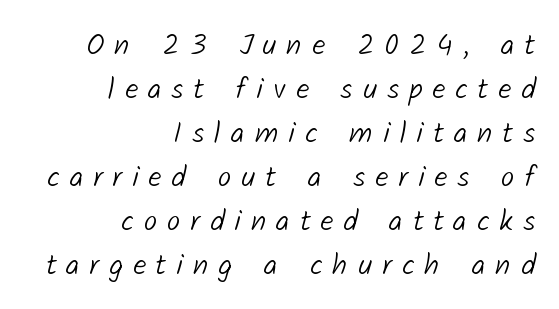
Whoever set this chose a conventional vertical rhythm. Look at the bottom of the vertical strokes: they stop flat, with no serifs. Caption: expanded tracking, letters set apart. Varying glyph widths throughout — classic text-font behaviour. Descenders are the only things crossing below the line. This rendering uses right alignment, leaving the left contour irregular.
